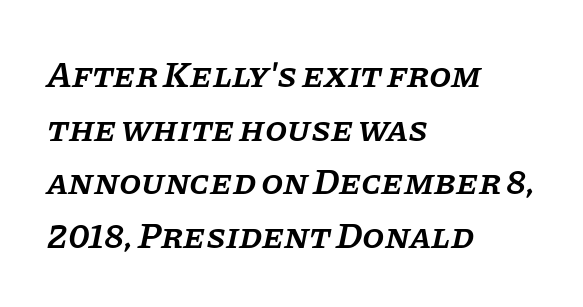
Weight check: semibold — heavier than regular, not quite bold. Regarding serifs, this sample has them. Reading down the column, the eye jumps a familiar distance to each next line. These lines are set flush left with a ragged right edge. The baseline area is clear.
